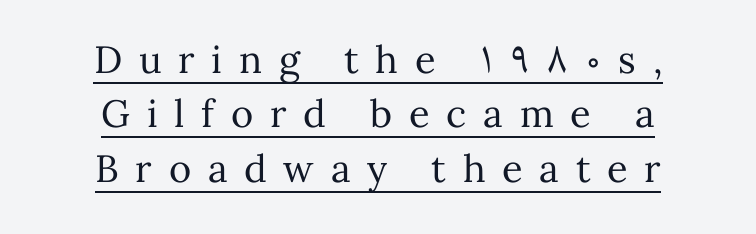
Q: Is the text bold? A: No.
Q: Is the text italic (slanted)? A: No, it is upright.
Q: Is the text underlined? A: Yes.
Q: How is the paragraph aligned? A: Centered.
Q: Is the spacing between letters normal or unusually wide? A: Unusually wide.
Q: Is the spacing between lines tight, normal or loose? A: Normal.
Q: Width (condensed, normal, or wide)? A: Normal.
Q: Stroke contrast? A: Medium.
Q: x-height? A: Medium.
Q: Monospaced? A: No.
